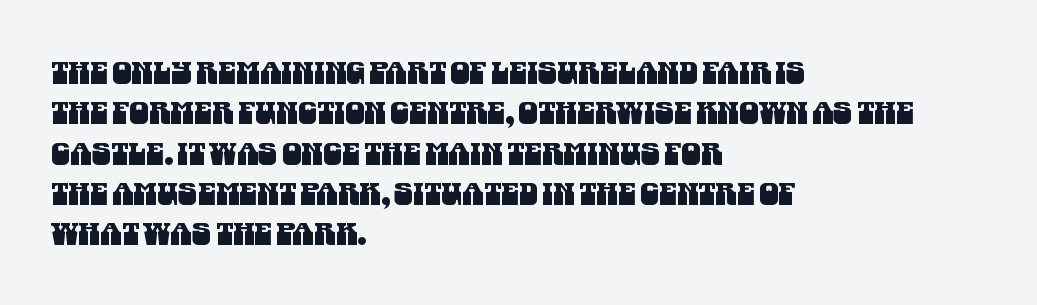
The image shows 31 px condensed sans-serif type; set left-aligned, normal line spacing (1.3x), normal letter spacing, not underlined; medium stroke contrast and a large x-height.
